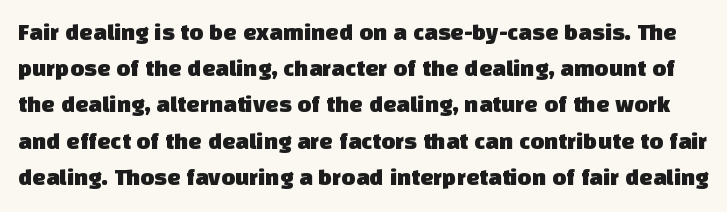
Q: Is the text underlined? A: No.
Q: Is the spacing between letters normal or unusually wide? A: Normal.
Q: Is the spacing between lines tight, normal or loose? A: Normal.
